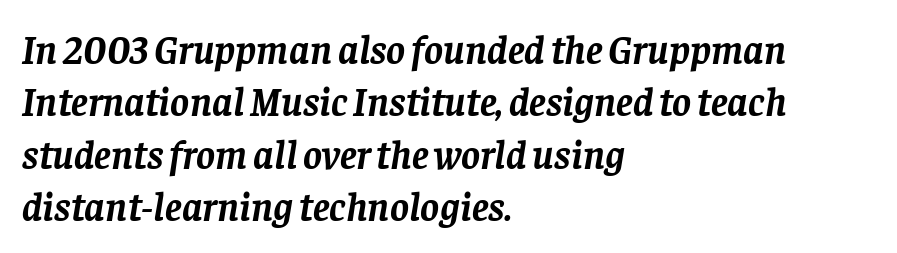
Q: Is the text bold? A: Yes.
Q: Is the text italic (slanted)? A: Yes, it leans right by about 8 degrees.
Q: Is the typeface a serif or a sans-serif typeface? A: Serif.
Q: Is the text underlined? A: No.
Q: How is the paragraph aligned? A: Left-aligned.
Q: Is the spacing between letters normal or unusually wide? A: Normal.
Q: Is the spacing between lines tight, normal or loose? A: Normal.
Q: Width (condensed, normal, or wide)? A: Normal.
Q: Stroke contrast? A: Low.
Q: x-height? A: Large.
Q: Monospaced? A: No.
